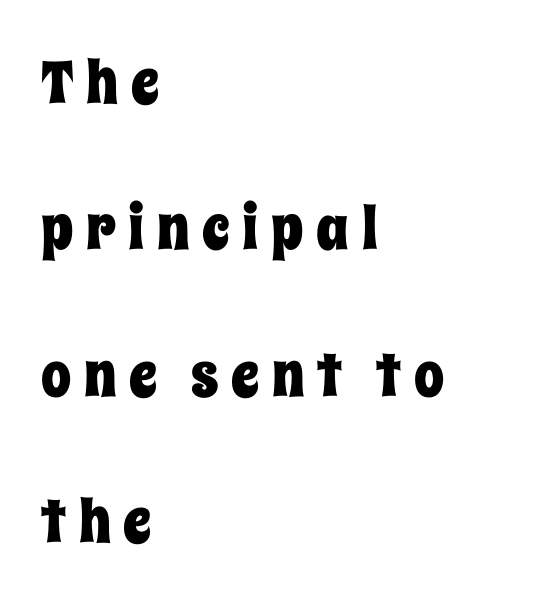
Q: Is the text italic (slanted)? A: No, it is upright.
Q: Is the text underlined? A: No.
Q: How is the paragraph aligned? A: Left-aligned.
Q: Is the spacing between letters normal or unusually wide? A: Unusually wide.
Q: Is the spacing between lines tight, normal or loose? A: Loose.
Q: Width (condensed, normal, or wide)? A: Condensed.
Q: Stroke contrast? A: Low.
Q: x-height? A: Large.
Q: Monospaced? A: No.
